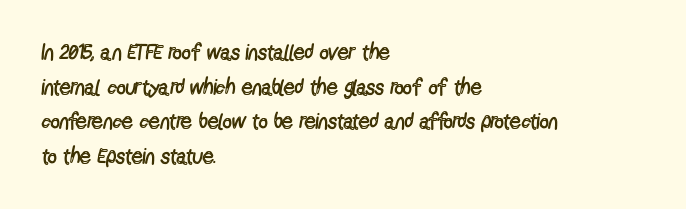
{"bold": "no", "underline": "no", "align": "left", "line_spacing": "normal", "line_spacing_ratio": 1.57, "letter_spacing": "normal", "letter_spacing_em": 0.0, "glyph_px": 22}
